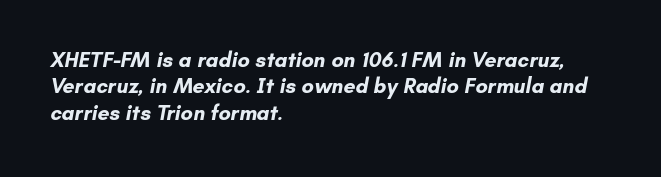
{"bold": "yes", "underline": "no", "align": "left", "line_spacing": "normal", "line_spacing_ratio": 1.26, "letter_spacing": "normal", "letter_spacing_em": 0.0, "glyph_px": 21}
